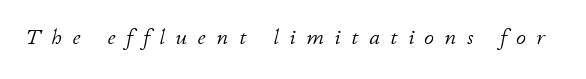
{"italic": "yes", "lean": "right", "slant_degrees": 11, "bold": "no", "underline": "no", "letter_spacing": "wide", "letter_spacing_em": 0.48, "glyph_px": 22}
